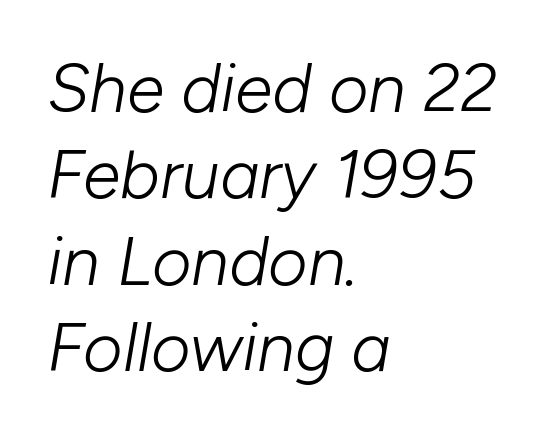
Q: Is the text bold? A: No.
Q: Is the text italic (slanted)? A: Yes, it leans right by about 10 degrees.
Q: Is the text underlined? A: No.
Q: How is the paragraph aligned? A: Left-aligned.
Q: Is the spacing between letters normal or unusually wide? A: Normal.
Q: Is the spacing between lines tight, normal or loose? A: Normal.
Q: Width (condensed, normal, or wide)? A: Normal.
Q: Stroke contrast? A: Low.
Q: x-height? A: Medium.
Q: Monospaced? A: No.
